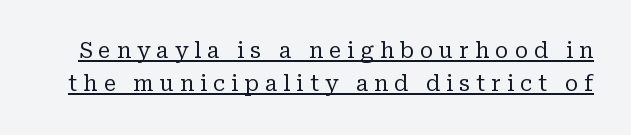
The image shows 21 px text type, upright; set normal line spacing (1.57x), unusually wide letter spacing (+0.29 em), underlined.
